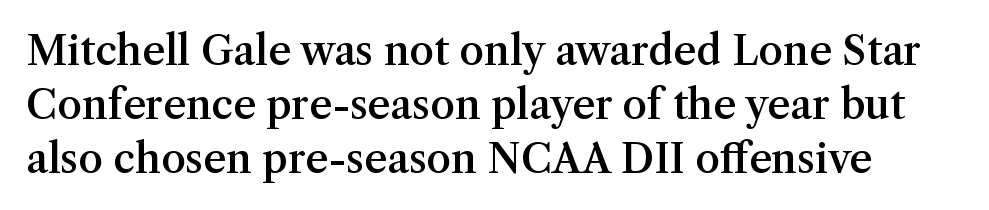
{"serif": "yes", "italic": "no", "bold": "semi", "weight": "semibold", "width": "normal", "stroke_contrast": "medium", "x_height": "medium", "monospaced": "no", "underline": "no", "line_spacing": "normal", "line_spacing_ratio": 1.35, "letter_spacing": "normal", "letter_spacing_em": 0.0, "glyph_px": 40}
